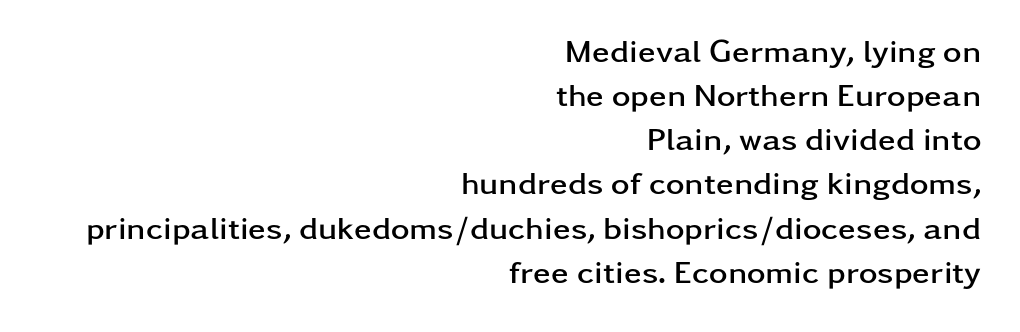
Q: Is the text bold? A: Yes.
Q: Is the text italic (slanted)? A: No, it is upright.
Q: Is the typeface a serif or a sans-serif typeface? A: Sans-serif.
Q: Is the text underlined? A: No.
Q: How is the paragraph aligned? A: Right-aligned.
Q: Is the spacing between letters normal or unusually wide? A: Normal.
Q: Is the spacing between lines tight, normal or loose? A: Normal.
Q: Width (condensed, normal, or wide)? A: Wide.
Q: Stroke contrast? A: Low.
Q: x-height? A: Medium.
Q: Monospaced? A: No.
